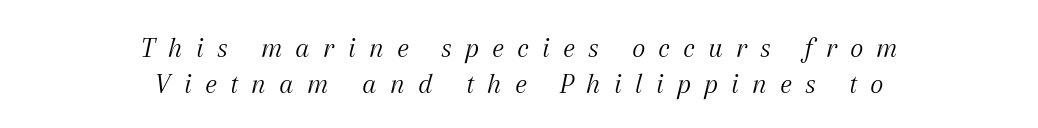
These lines are centered, leaving both edges ragged. Stem width sits at or under what a default text font uses. Think of a printed novel: that variable character pitch is what you see here. Anything drawn beneath the words? Only blank space.
